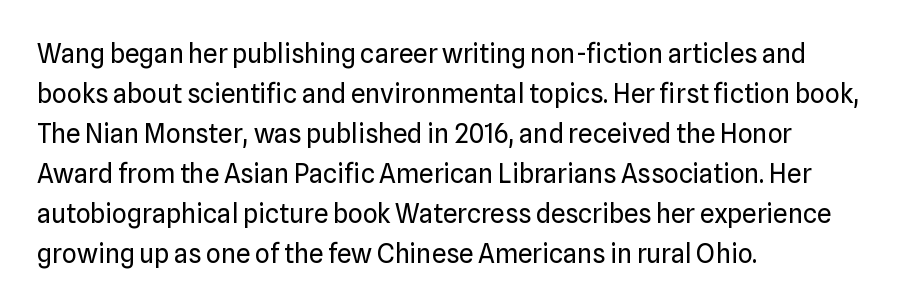
{"italic": "no", "bold": "no", "underline": "no", "align": "left", "line_spacing": "normal", "line_spacing_ratio": 1.54, "letter_spacing": "normal", "letter_spacing_em": 0.0, "glyph_px": 26}
